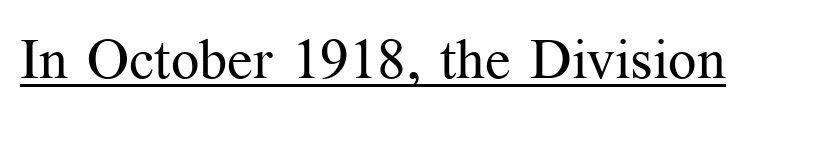
The image shows 56 px regular-weight serif type, upright; set normal letter spacing, underlined; medium stroke contrast and a medium x-height.
